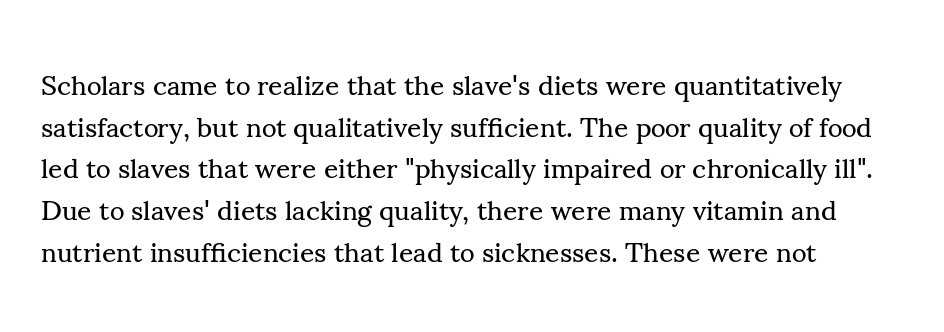
The image shows 28 px regular-weight serif type, upright; set left-aligned, normal line spacing (1.49x), normal letter spacing, not underlined; medium stroke contrast and a small x-height.
